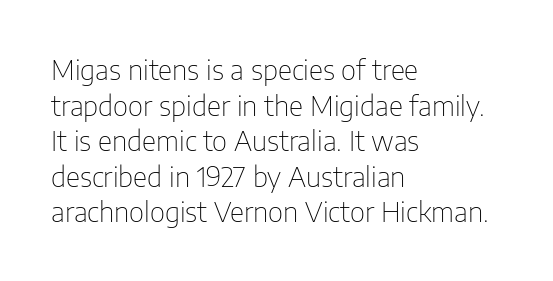
Q: Is the text bold? A: No.
Q: Is the text italic (slanted)? A: No, it is upright.
Q: Is the typeface a serif or a sans-serif typeface? A: Sans-serif.
Q: Is the text underlined? A: No.
Q: How is the paragraph aligned? A: Left-aligned.
Q: Is the spacing between letters normal or unusually wide? A: Normal.
Q: Is the spacing between lines tight, normal or loose? A: Normal.
Q: Width (condensed, normal, or wide)? A: Condensed.
Q: Stroke contrast? A: Low.
Q: x-height? A: Medium.
Q: Monospaced? A: No.
